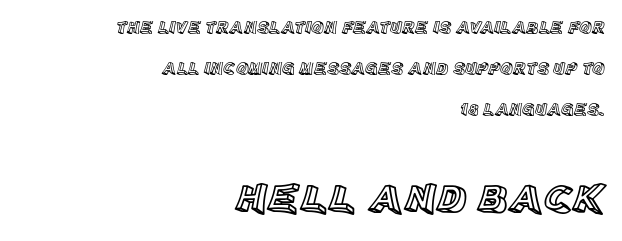
Varying glyph widths throughout — classic text-font behaviour. Right-aligned paragraph, ragged on the left. The second block has been scaled up relative to the first. The string is rendered with underlining switched off.
